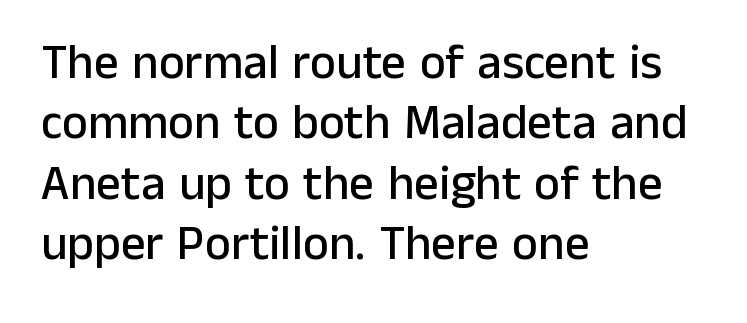
Letter spacing: default. Varying glyph widths throughout — classic text-font behaviour. No italicization has been applied; the sample stays upright. A bare baseline throughout the passage.
